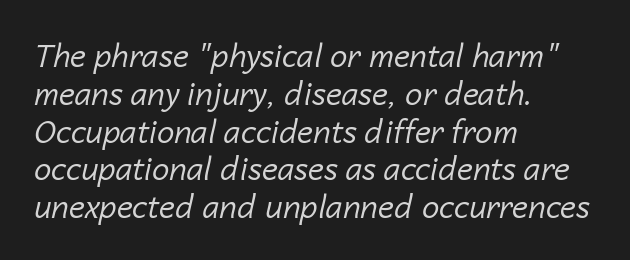
This sample uses an oblique cut, with every glyph tilted off the vertical. This sample is left-justified, so line endings fall wherever the words run out. You could call the tracking neutral — neither tight nor loose. Summary of weight: not heavy and not bold. Descenders hang freely into open space.
